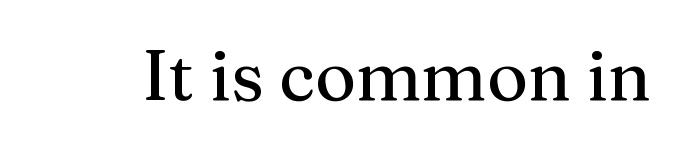
Q: Is the text italic (slanted)? A: No, it is upright.
Q: Is the typeface a serif or a sans-serif typeface? A: Serif.
Q: Is the text underlined? A: No.
Q: Is the spacing between letters normal or unusually wide? A: Normal.
Q: Width (condensed, normal, or wide)? A: Normal.
Q: Stroke contrast? A: Medium.
Q: x-height? A: Medium.
Q: Monospaced? A: No.
